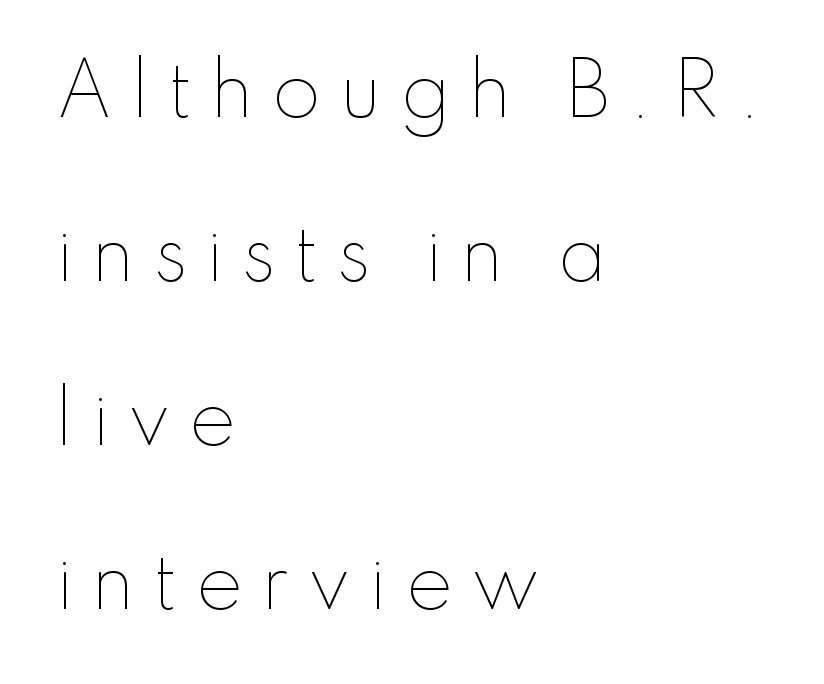
{"italic": "no", "bold": "no", "weight": "thin", "width": "normal", "stroke_contrast": "low", "x_height": "small", "monospaced": "no", "underline": "no", "align": "left", "line_spacing": "loose", "line_spacing_ratio": 2.31, "letter_spacing": "wide", "letter_spacing_em": 0.25, "glyph_px": 71}
